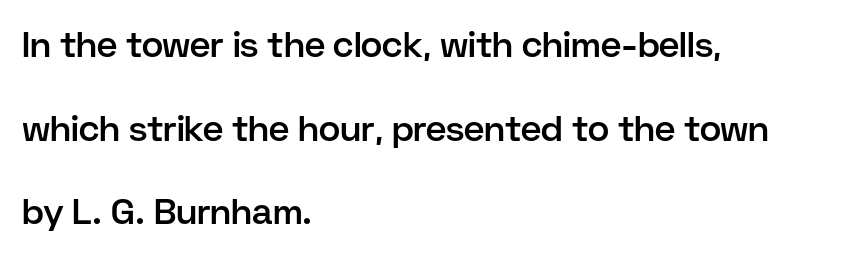
The image shows 36 px semibold sans-serif type, upright; set left-aligned, loose line spacing (2.32x), normal letter spacing, not underlined; low stroke contrast and a medium x-height.
